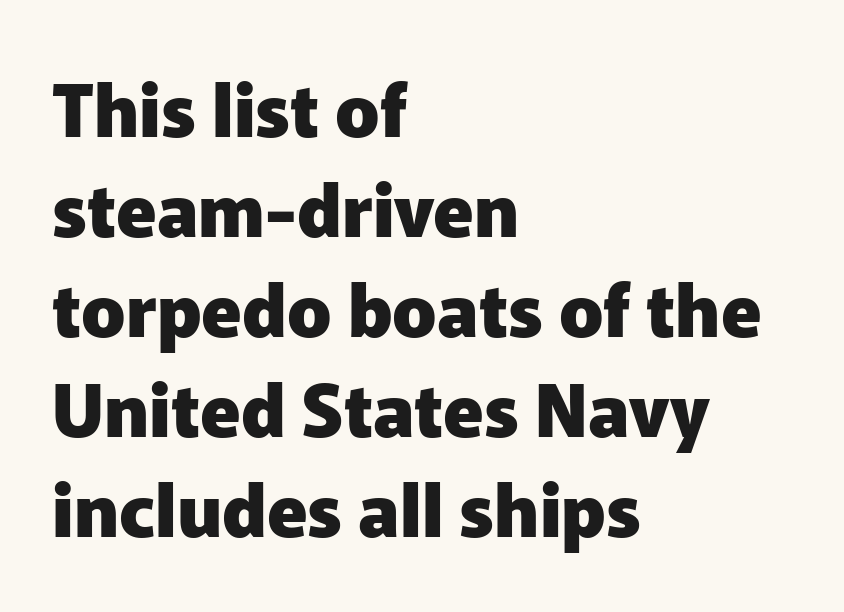
Q: Is the text bold? A: Yes.
Q: Is the text italic (slanted)? A: No, it is upright.
Q: Is the typeface a serif or a sans-serif typeface? A: Sans-serif.
Q: Is the text underlined? A: No.
Q: How is the paragraph aligned? A: Left-aligned.
Q: Is the spacing between letters normal or unusually wide? A: Normal.
Q: Is the spacing between lines tight, normal or loose? A: Normal.
Q: Width (condensed, normal, or wide)? A: Normal.
Q: Stroke contrast? A: Low.
Q: x-height? A: Medium.
Q: Monospaced? A: No.
